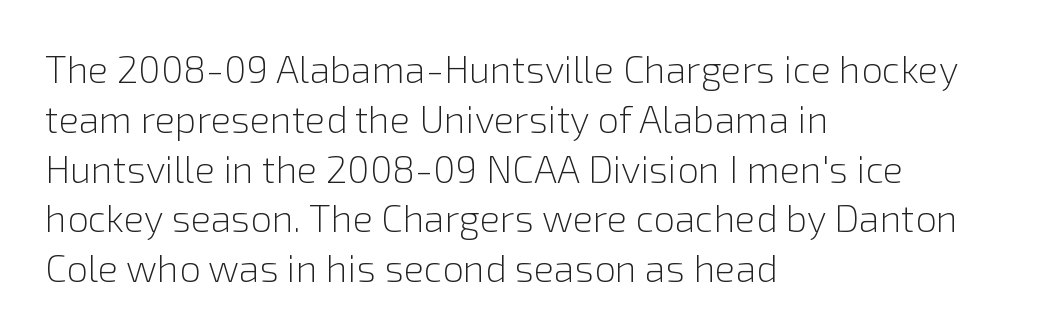
The image shows 38 px light sans-serif type, upright; set left-aligned, normal line spacing (1.31x), normal letter spacing, not underlined; a medium x-height.
